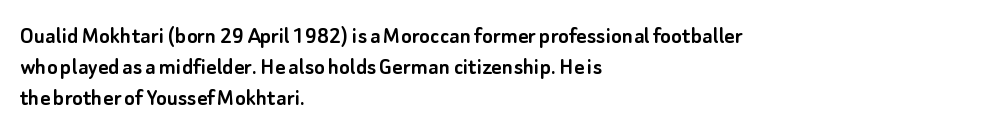
{"italic": "no", "underline": "no", "align": "left", "line_spacing": "normal", "line_spacing_ratio": 1.25, "letter_spacing": "normal", "letter_spacing_em": 0.0, "glyph_px": 25}
